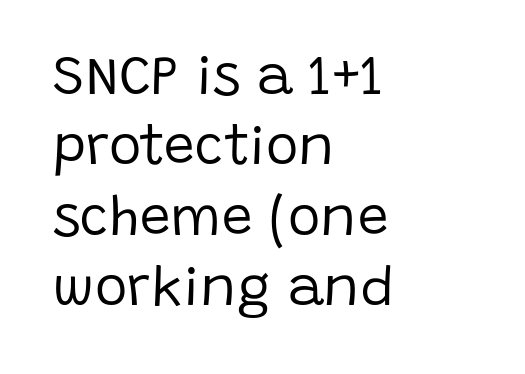
Q: Is the text bold? A: No.
Q: Is the text italic (slanted)? A: No, it is upright.
Q: Is the typeface a serif or a sans-serif typeface? A: Sans-serif.
Q: Is the text underlined? A: No.
Q: How is the paragraph aligned? A: Left-aligned.
Q: Is the spacing between letters normal or unusually wide? A: Normal.
Q: Is the spacing between lines tight, normal or loose? A: Normal.
Q: Width (condensed, normal, or wide)? A: Normal.
Q: Stroke contrast? A: Low.
Q: x-height? A: Large.
Q: Monospaced? A: No.
